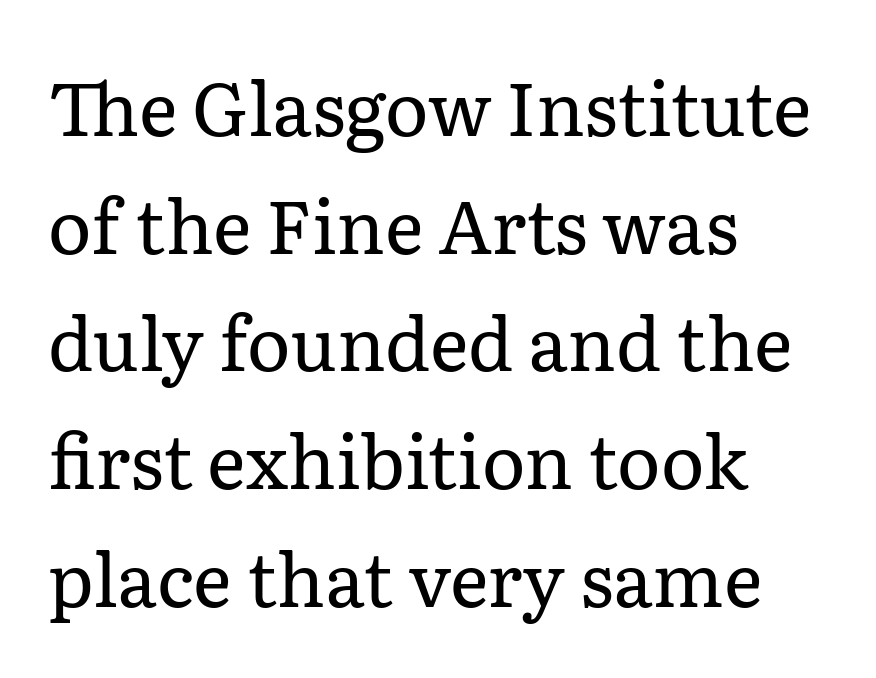
Left-aligned paragraph, ragged on the right. Serif or sans? Serif — the stroke terminals have little feet. Characters remain perfectly vertical along every line. The vertical gap from one line to the next is medium. Stroke mass is kept to a normal reading level or below. The baseline area is clear.
